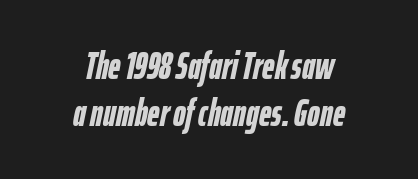
The image shows 38 px semibold, condensed type, italic (leaning right); set centered, line spacing 1.24x, normal letter spacing, not underlined; low stroke contrast and a medium x-height.
